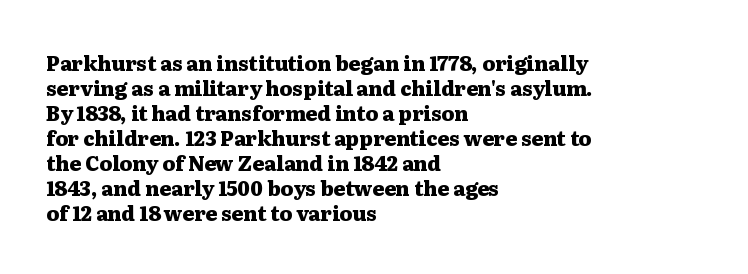
The baseline area is clear. Ordinary non-slanted type is in use. Look at the tracking — it's just the regular setting, nothing added. These lines carry a lot of weight — the face is fully bold.
